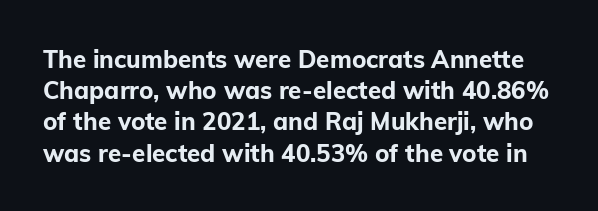
The image shows 24 px bold type, upright; set normal line spacing (1.3x), normal letter spacing, not underlined.
